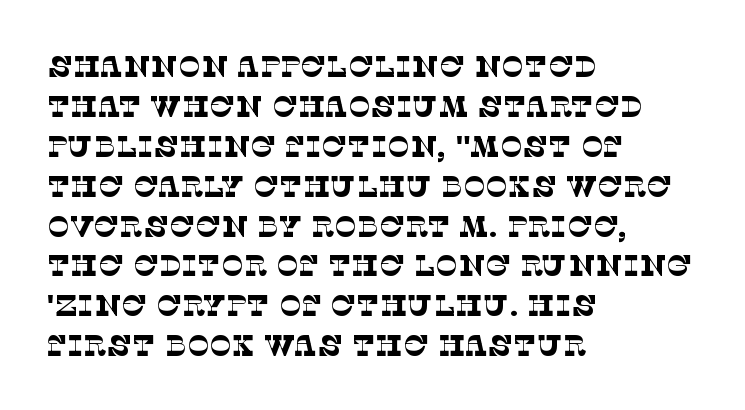
The image shows 30 px thin serif type; set left-aligned, normal line spacing (1.33x), normal letter spacing, not underlined; low stroke contrast and a large x-height.
